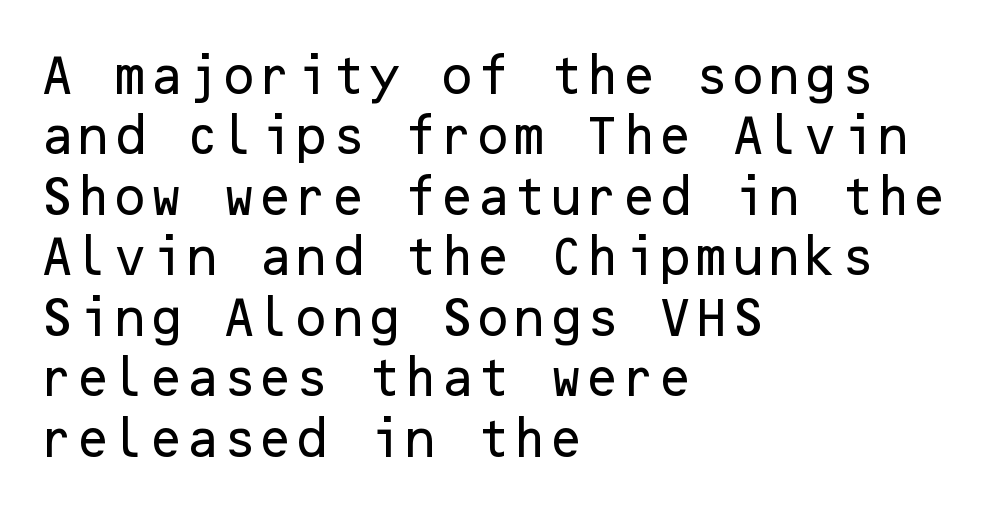
The image shows 42 px sans-serif type, upright; set left-aligned, normal line spacing (1.44x), normal letter spacing, not underlined; low stroke contrast and a medium x-height.
